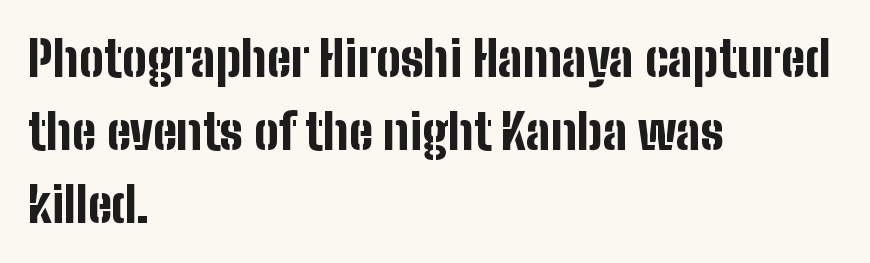
Q: Is the text bold? A: Yes.
Q: Is the text italic (slanted)? A: No, it is upright.
Q: Is the typeface a serif or a sans-serif typeface? A: Sans-serif.
Q: Is the text underlined? A: No.
Q: How is the paragraph aligned? A: Left-aligned.
Q: Is the spacing between letters normal or unusually wide? A: Normal.
Q: Is the spacing between lines tight, normal or loose? A: Normal.
Q: Width (condensed, normal, or wide)? A: Condensed.
Q: Stroke contrast? A: Low.
Q: x-height? A: Medium.
Q: Monospaced? A: No.
